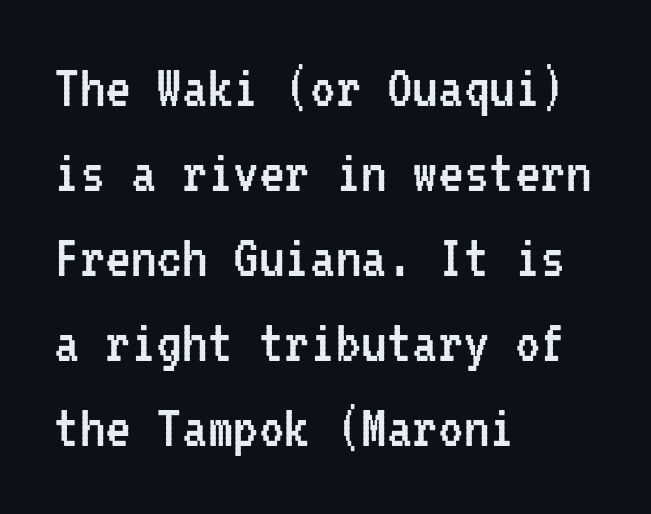
The image shows 64 px regular-weight, condensed sans-serif type, upright, monospaced; set left-aligned, normal line spacing (1.33x), normal letter spacing, not underlined; low stroke contrast and a medium x-height.
